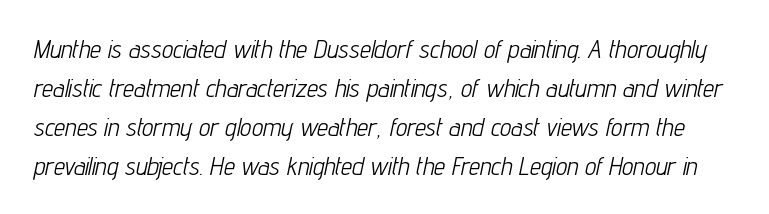
Q: Is the text bold? A: No.
Q: Is the text italic (slanted)? A: Yes, it leans right by about 12 degrees.
Q: Is the text underlined? A: No.
Q: Is the spacing between letters normal or unusually wide? A: Normal.
Q: Is the spacing between lines tight, normal or loose? A: Normal.
